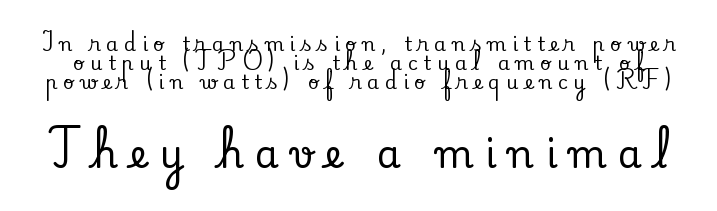
Q: Is the text italic (slanted)? A: No, it is upright.
Q: Is the typeface a serif or a sans-serif typeface? A: Serif.
Q: Is the text underlined? A: No.
Q: Is the spacing between letters normal or unusually wide? A: Unusually wide.
Q: Is the spacing between lines tight, normal or loose? A: Tight.
Q: Which block of text is set in a larger size, the first (top) or the second (bottom)? A: The second (bottom) one.
Q: Width (condensed, normal, or wide)? A: Normal.
Q: Stroke contrast? A: Low.
Q: x-height? A: Small.
Q: Monospaced? A: No.
